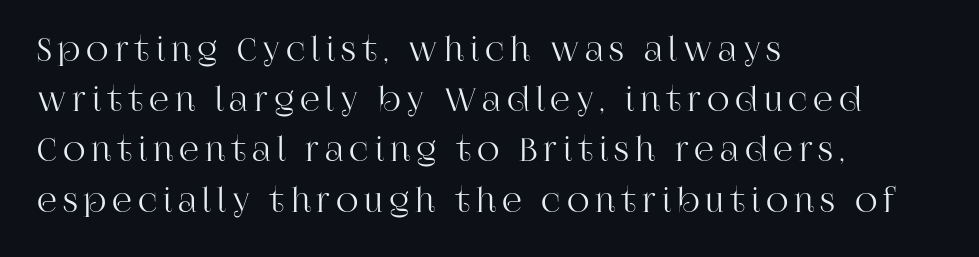
{"serif": "yes", "italic": "no", "width": "normal", "stroke_contrast": "high", "x_height": "large", "monospaced": "no", "underline": "no", "align": "left", "line_spacing": "normal", "line_spacing_ratio": 1.62, "glyph_px": 31}
